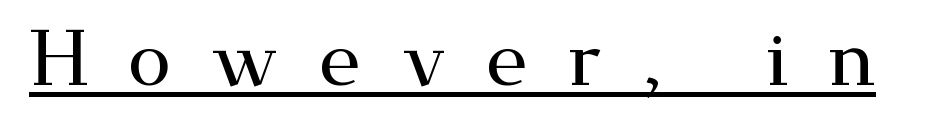
{"serif": "yes", "italic": "no", "width": "wide", "stroke_contrast": "medium", "x_height": "small", "monospaced": "no", "underline": "yes", "letter_spacing": "wide", "letter_spacing_em": 0.5, "glyph_px": 79}
